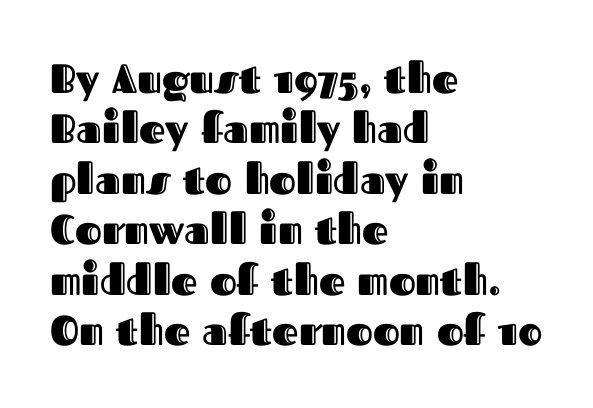
{"italic": "no", "width": "normal", "x_height": "medium", "monospaced": "no", "underline": "no", "align": "left", "line_spacing_ratio": 1.23, "letter_spacing": "normal", "letter_spacing_em": 0.0, "glyph_px": 41}
